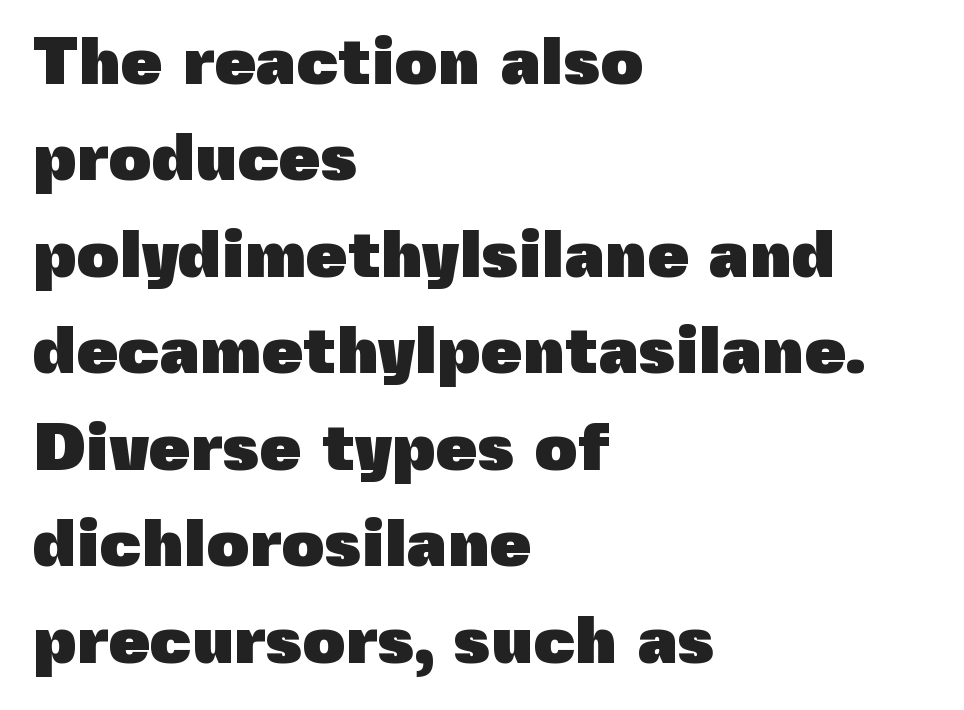
Q: Is the text bold? A: Yes.
Q: Is the text italic (slanted)? A: No, it is upright.
Q: Is the typeface a serif or a sans-serif typeface? A: Sans-serif.
Q: Is the text underlined? A: No.
Q: How is the paragraph aligned? A: Left-aligned.
Q: Is the spacing between letters normal or unusually wide? A: Normal.
Q: Is the spacing between lines tight, normal or loose? A: Normal.
Q: Width (condensed, normal, or wide)? A: Normal.
Q: x-height? A: Medium.
Q: Monospaced? A: No.
